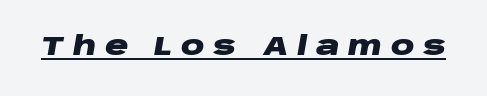
Observe the lean: these are italic letterforms. Summary of weight: heavy, a full bold. Caption: expanded tracking, letters set apart. What decoration does the sample have? An underline.
